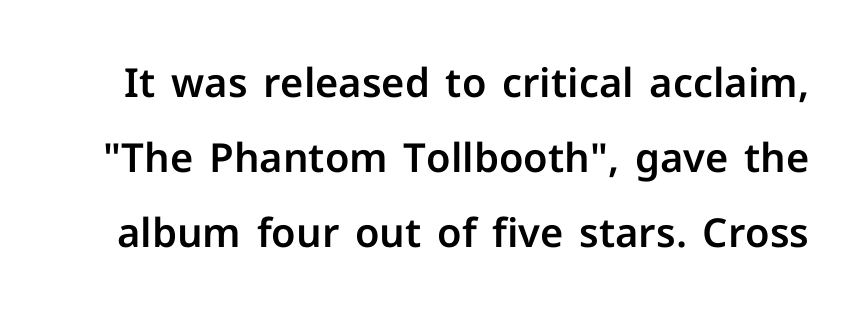
The space beneath each line is pristine and unruled. The specimen reads as upright at a glance. You could not count columns in this text — the font is proportionally spaced. These lines keep a tight, regular rhythm from letter to letter. The type family on display is of the sans-serif kind.
